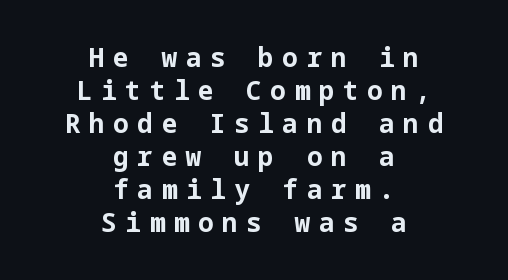
Q: Is the text bold? A: Yes.
Q: Is the text italic (slanted)? A: No, it is upright.
Q: Is the text underlined? A: No.
Q: How is the paragraph aligned? A: Centered.
Q: Is the spacing between letters normal or unusually wide? A: Unusually wide.
Q: Is the spacing between lines tight, normal or loose? A: Normal.
